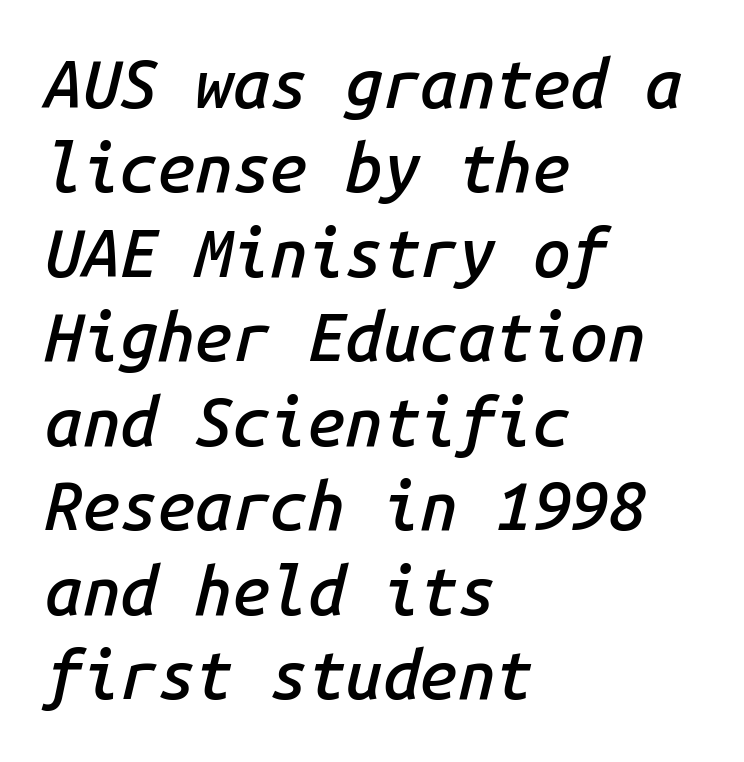
Q: Is the text bold? A: Semi-bold.
Q: Is the text italic (slanted)? A: Yes, it leans right by about 14 degrees.
Q: Is the text underlined? A: No.
Q: How is the paragraph aligned? A: Left-aligned.
Q: Is the spacing between letters normal or unusually wide? A: Normal.
Q: Is the spacing between lines tight, normal or loose? A: Normal.
Q: Width (condensed, normal, or wide)? A: Normal.
Q: Stroke contrast? A: Low.
Q: x-height? A: Medium.
Q: Monospaced? A: Yes.
